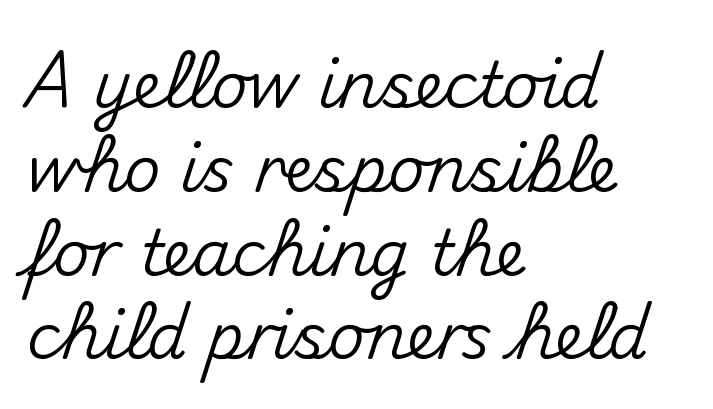
Q: Is the text italic (slanted)? A: Yes.
Q: Is the typeface a serif or a sans-serif typeface? A: Sans-serif.
Q: Is the text underlined? A: No.
Q: How is the paragraph aligned? A: Left-aligned.
Q: Is the spacing between letters normal or unusually wide? A: Normal.
Q: Is the spacing between lines tight, normal or loose? A: Normal.
Q: Width (condensed, normal, or wide)? A: Normal.
Q: Stroke contrast? A: Medium.
Q: x-height? A: Small.
Q: Monospaced? A: No.
